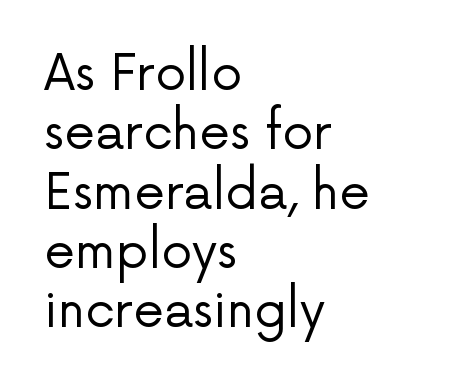
The image shows 49 px regular-weight sans-serif type, upright; set left-aligned, line spacing 1.21x, normal letter spacing, not underlined; low stroke contrast and a medium x-height.
